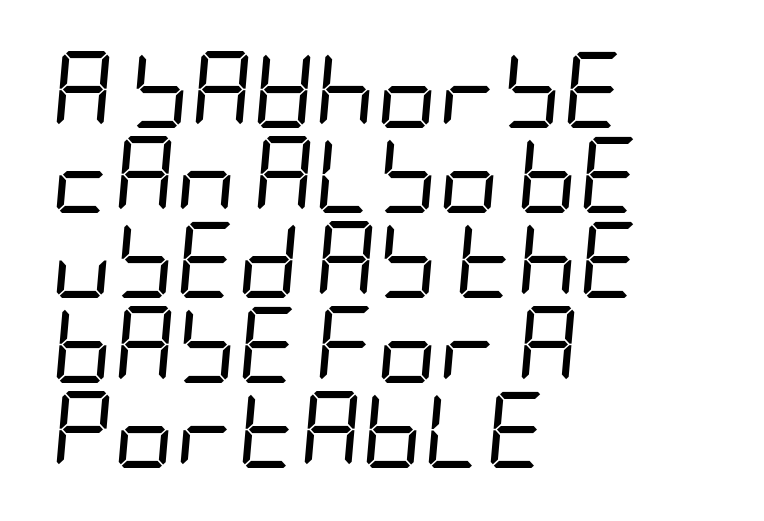
The image shows 76 px regular-weight, condensed type, italic (leaning right); set left-aligned, tight line spacing (1.12x), normal letter spacing, not underlined; low stroke contrast and a large x-height.
